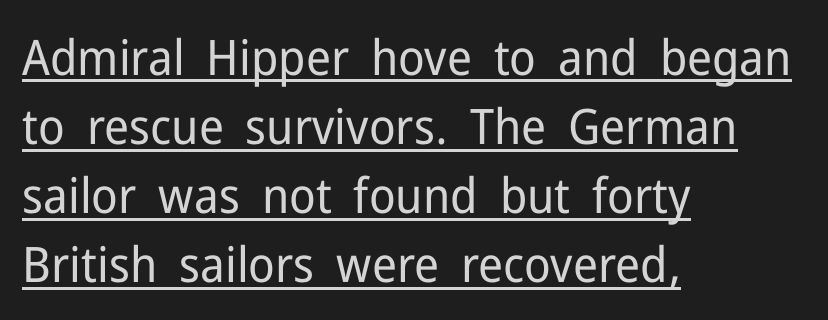
The lines are quadded left. You can tell it's not italic because the verticals are truly vertical. Normally led — the rows are evenly, conventionally spaced. A typesetter would call this proportional, since set widths differ per character. Is the type heavy? It reads as light-to-regular instead. Look at the tracking — it's just the regular setting, nothing added.
